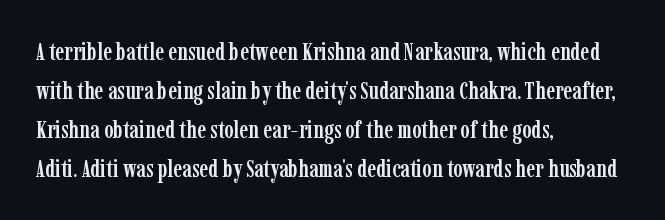
The horizontal fit of the characters is conventional and even. The passage shown stacks its lines at a standard gap. The letters stand straight up with perfectly vertical stems. Descender tails drop into unmarked territory. Is the block centered? No — it sits flush against the left margin.
